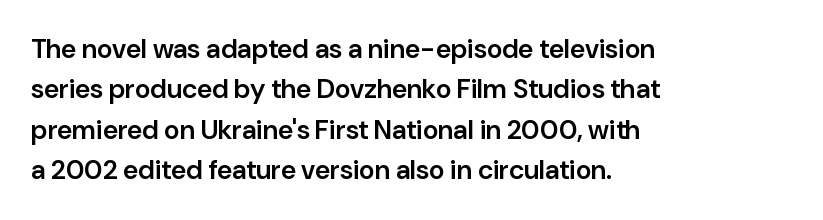
Glyph-to-glyph distance matches everyday printed text. Beneath every word, the page is bare. What's the leading like? Ordinary, nothing unusual. Typographic density is moderately raised because the face is semibold. Vertical strokes here are truly vertical.
